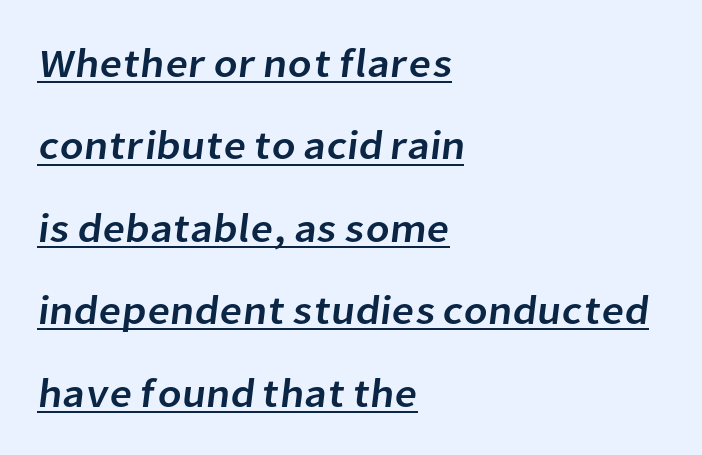
The image shows 40 px sans-serif type; set left-aligned, loose line spacing (2.06x), normal letter spacing, underlined; low stroke contrast and a medium x-height.
